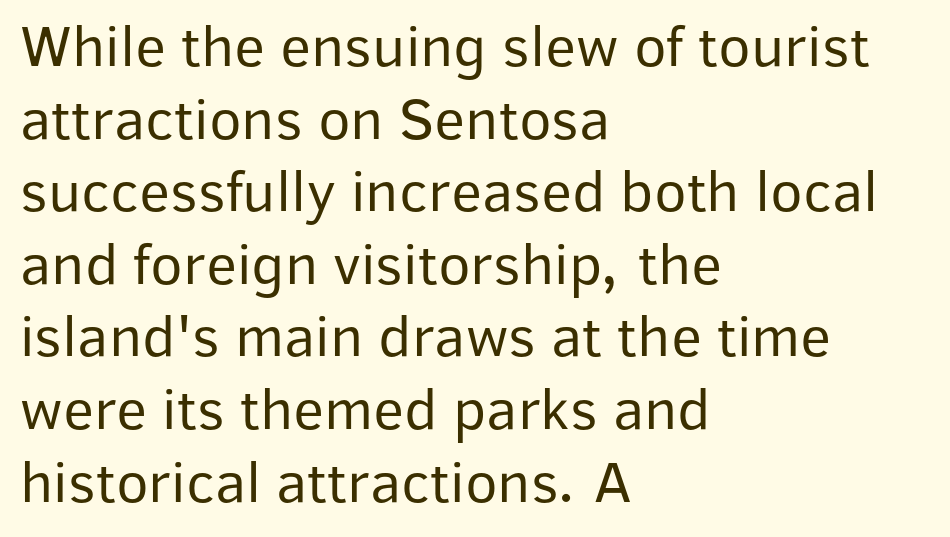
Compared with typical body copy, the letter spacing here is the same. Line starts are locked; line ends wander. The space directly below the letters is spotless. To sum up the face: it is a sans, with no serifs. Do the letters lean? They stand straight. Think standard paragraph weight, or any step lighter than that.
